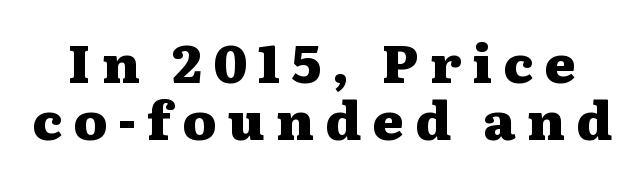
Q: Is the text bold? A: Yes.
Q: Is the text italic (slanted)? A: No, it is upright.
Q: Is the typeface a serif or a sans-serif typeface? A: Serif.
Q: Is the text underlined? A: No.
Q: Is the spacing between letters normal or unusually wide? A: Unusually wide.
Q: Is the spacing between lines tight, normal or loose? A: Tight.
Q: Width (condensed, normal, or wide)? A: Wide.
Q: Stroke contrast? A: Medium.
Q: x-height? A: Medium.
Q: Monospaced? A: No.
